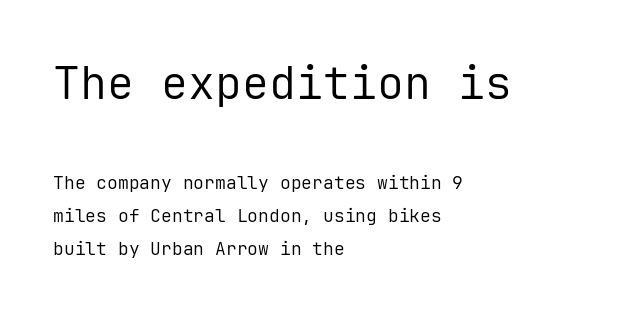
Q: Is the text bold? A: No.
Q: Is the text italic (slanted)? A: No, it is upright.
Q: Is the typeface a serif or a sans-serif typeface? A: Sans-serif.
Q: Is the text underlined? A: No.
Q: How is the paragraph aligned? A: Left-aligned.
Q: Is the spacing between letters normal or unusually wide? A: Normal.
Q: Which block of text is set in a larger size, the first (top) or the second (bottom)? A: The first (top) one.
Q: Width (condensed, normal, or wide)? A: Normal.
Q: Stroke contrast? A: Low.
Q: x-height? A: Medium.
Q: Monospaced? A: Yes.
